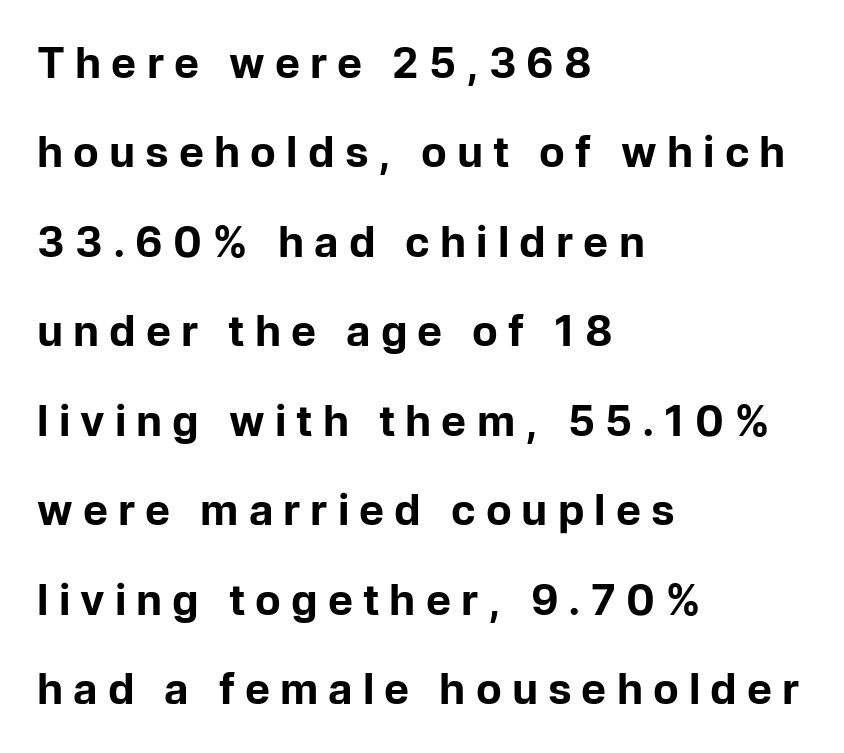
Q: Is the text bold? A: Yes.
Q: Is the text italic (slanted)? A: No, it is upright.
Q: Is the typeface a serif or a sans-serif typeface? A: Sans-serif.
Q: Is the text underlined? A: No.
Q: How is the paragraph aligned? A: Left-aligned.
Q: Is the spacing between letters normal or unusually wide? A: Unusually wide.
Q: Is the spacing between lines tight, normal or loose? A: Loose.
Q: Width (condensed, normal, or wide)? A: Normal.
Q: Stroke contrast? A: Low.
Q: x-height? A: Medium.
Q: Monospaced? A: No.
